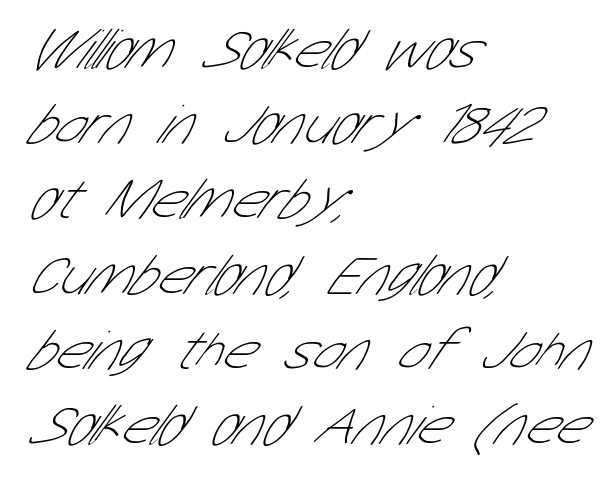
The image shows 57 px thin, condensed sans-serif type; set left-aligned, normal line spacing (1.32x), normal letter spacing, not underlined; low stroke contrast and a medium x-height.
